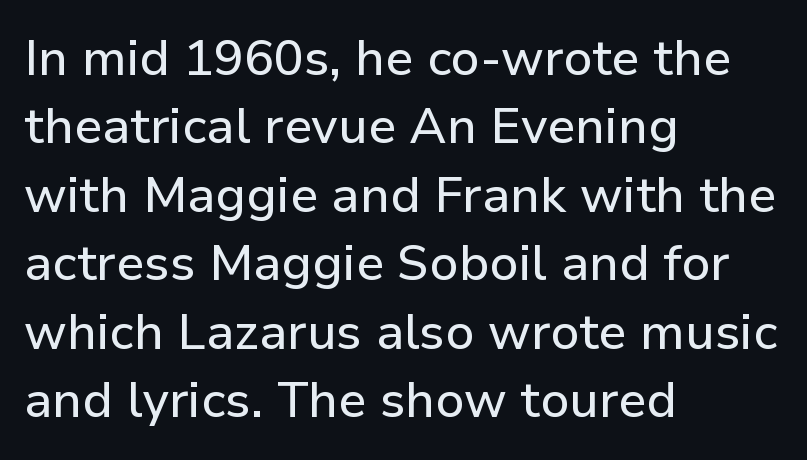
{"serif": "no", "italic": "no", "width": "normal", "stroke_contrast": "low", "x_height": "medium", "monospaced": "no", "underline": "no", "align": "left", "line_spacing": "normal", "line_spacing_ratio": 1.37, "letter_spacing": "normal", "letter_spacing_em": 0.0, "glyph_px": 50}
